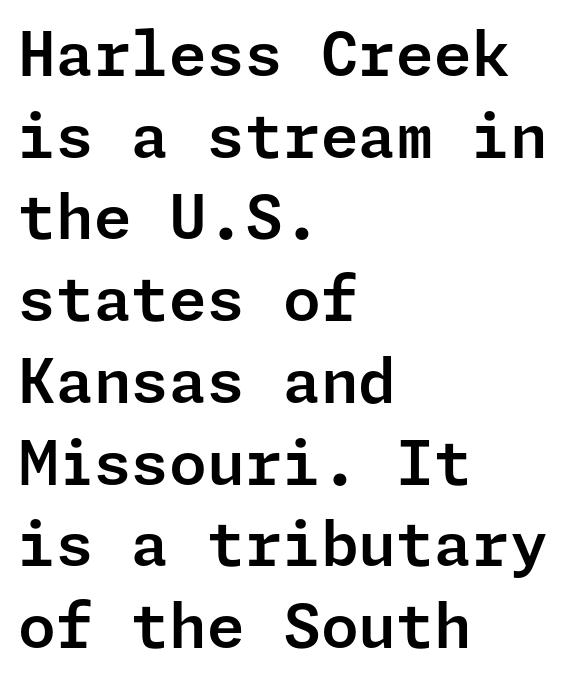
{"serif": "no", "italic": "no", "width": "normal", "stroke_contrast": "low", "x_height": "medium", "underline": "no", "align": "left", "line_spacing": "normal", "line_spacing_ratio": 1.34, "letter_spacing": "normal", "letter_spacing_em": 0.0, "glyph_px": 61}
